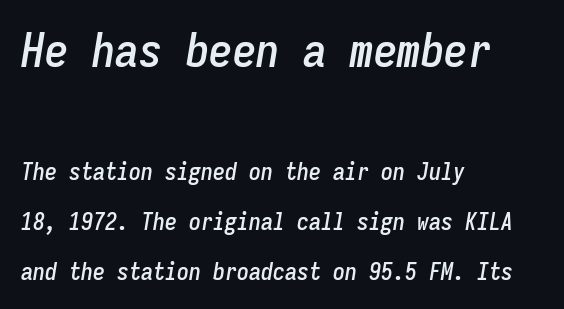
{"italic": "yes", "lean": "right", "slant_degrees": 9, "width": "condensed", "stroke_contrast": "low", "x_height": "medium", "monospaced": "yes", "underline": "no", "align": "left", "line_spacing": "loose", "line_spacing_ratio": 2.08, "letter_spacing": "normal", "letter_spacing_em": 0.0, "larger_block": "first", "size_ratio": 1.96, "glyph_px": 47}
